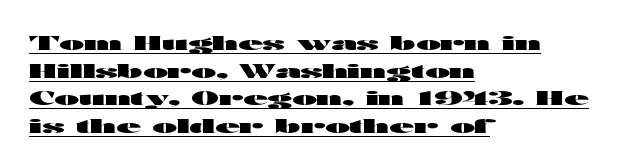
The image shows 20 px bold type, upright; set left-aligned, normal line spacing (1.38x), normal letter spacing, underlined.
